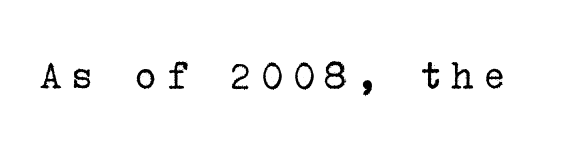
The image shows 43 px regular-weight serif type, upright; set unusually wide letter spacing (+0.2 em), not underlined; low stroke contrast and a medium x-height.
